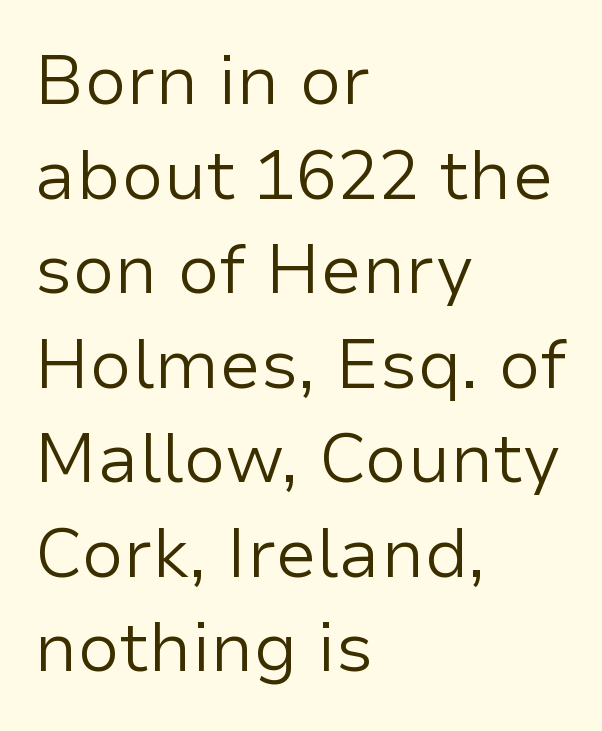
Q: Is the text bold? A: No.
Q: Is the text italic (slanted)? A: No, it is upright.
Q: Is the typeface a serif or a sans-serif typeface? A: Sans-serif.
Q: Is the text underlined? A: No.
Q: How is the paragraph aligned? A: Left-aligned.
Q: Is the spacing between letters normal or unusually wide? A: Normal.
Q: Is the spacing between lines tight, normal or loose? A: Normal.
Q: Width (condensed, normal, or wide)? A: Normal.
Q: Stroke contrast? A: Low.
Q: x-height? A: Medium.
Q: Monospaced? A: No.
